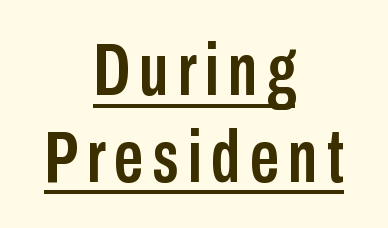
{"serif": "no", "italic": "no", "width": "condensed", "stroke_contrast": "low", "x_height": "medium", "monospaced": "no", "underline": "yes", "align": "center", "line_spacing_ratio": 1.17, "glyph_px": 74}
